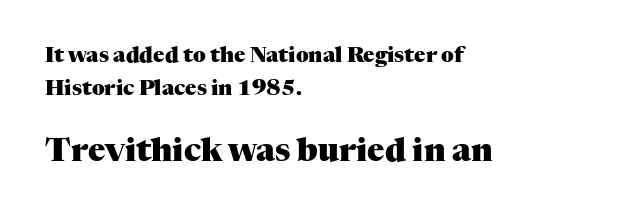
Q: Is the text bold? A: Yes.
Q: Is the text italic (slanted)? A: No, it is upright.
Q: Is the typeface a serif or a sans-serif typeface? A: Serif.
Q: Is the text underlined? A: No.
Q: How is the paragraph aligned? A: Left-aligned.
Q: Is the spacing between letters normal or unusually wide? A: Normal.
Q: Is the spacing between lines tight, normal or loose? A: Normal.
Q: Which block of text is set in a larger size, the first (top) or the second (bottom)? A: The second (bottom) one.
Q: Width (condensed, normal, or wide)? A: Normal.
Q: Stroke contrast? A: Medium.
Q: x-height? A: Medium.
Q: Monospaced? A: No.
